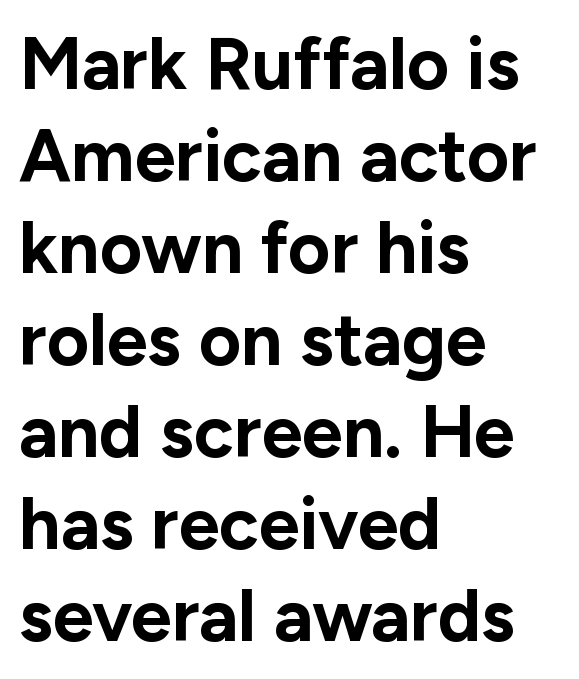
Every stem runs plumb, perpendicular to the baseline. Looks like regular typesetting: each glyph gets only the width it needs. One glance says typical: line gaps are just what's usual. As a designer I'd log this as weight 700, bold. The face used here is rendered with its standard letterfit.
